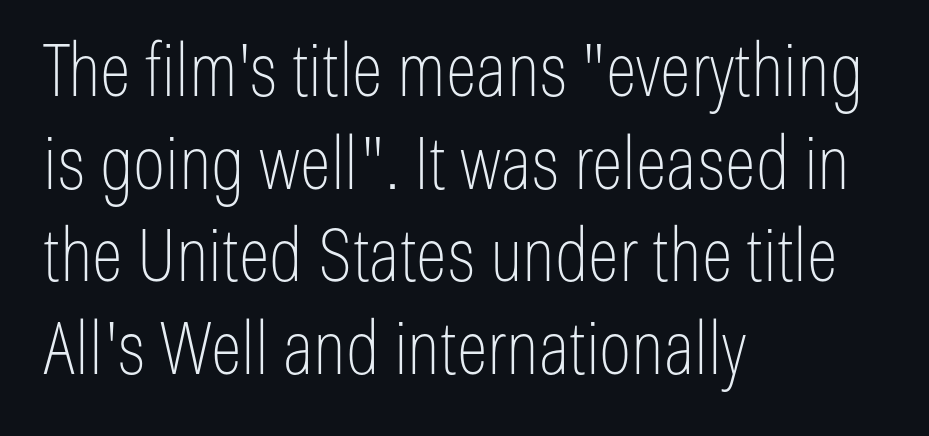
Casual observation: everything's shoved over to the left. A clean baseline with only descenders dipping below it. This reads as an unemphasized weight, regular at the heaviest. Upright lettering throughout. The rendering uses natural spacing where letterforms have individual widths. The letters carry no serifs — their stems end cleanly without finishing strokes.
